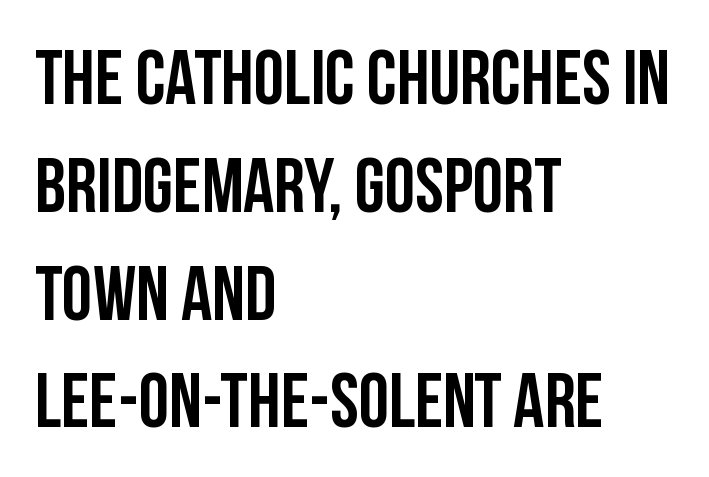
{"serif": "no", "italic": "no", "bold": "yes", "weight": "semibold", "width": "condensed", "stroke_contrast": "low", "x_height": "large", "monospaced": "no", "underline": "no", "align": "left", "line_spacing": "normal", "line_spacing_ratio": 1.4, "letter_spacing": "normal", "letter_spacing_em": 0.0, "glyph_px": 77}
